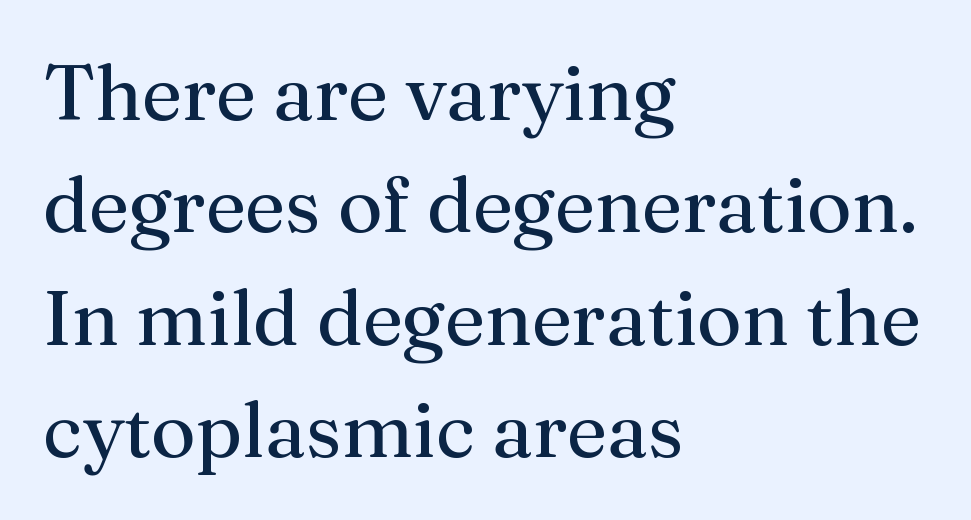
The image shows 78 px regular-weight serif type, upright; set left-aligned, normal line spacing (1.44x), normal letter spacing, not underlined; medium stroke contrast and a medium x-height.
